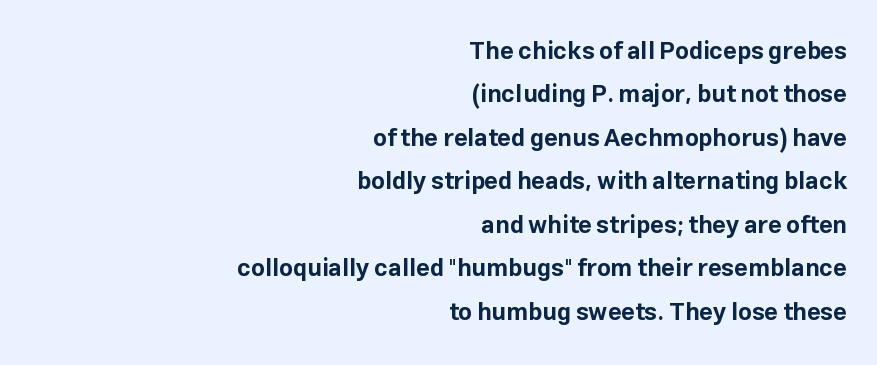
{"italic": "no", "bold": "yes", "underline": "no", "align": "right", "line_spacing_ratio": 1.81, "letter_spacing": "normal", "letter_spacing_em": 0.0, "glyph_px": 24}
